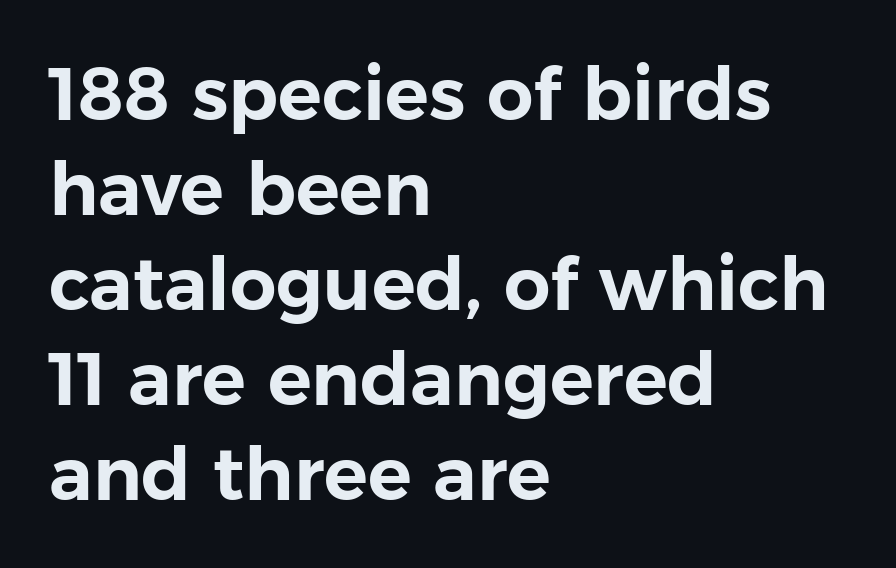
Check the space under the baseline: it is left empty. Every row of glyphs begins at an identical x-position on the left. The type is set solid horizontally, with unmodified tracking. These lines are rendered in a variable-pitch font. You can tell it's not italic because the verticals are truly vertical. Serif or sans? Sans — the stroke terminals are bare.
